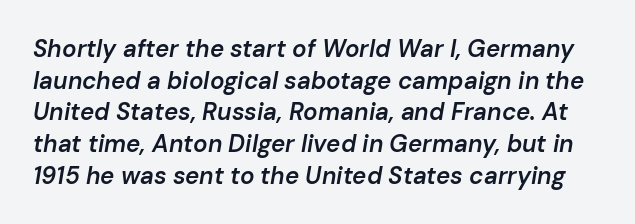
The image shows 24 px text type, italic (leaning right); set normal line spacing (1.32x), normal letter spacing, not underlined.
